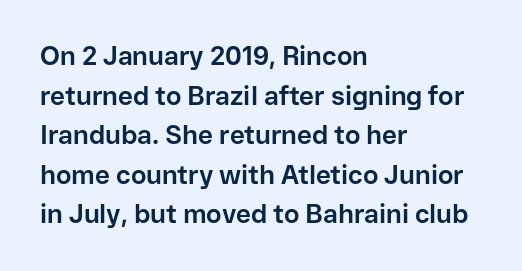
Q: Is the text bold? A: Yes.
Q: Is the text italic (slanted)? A: No, it is upright.
Q: Is the text underlined? A: No.
Q: How is the paragraph aligned? A: Left-aligned.
Q: Is the spacing between letters normal or unusually wide? A: Normal.
Q: Is the spacing between lines tight, normal or loose? A: Normal.
